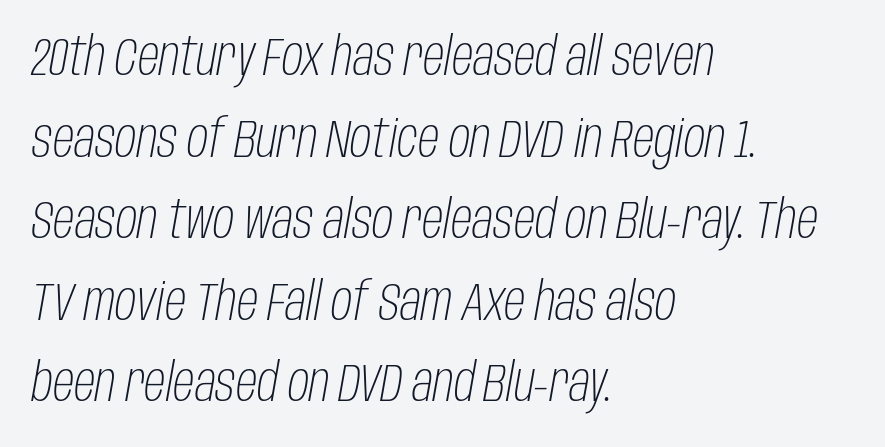
The image shows 53 px light, condensed type, italic (leaning right); set left-aligned, normal line spacing (1.54x), normal letter spacing, not underlined; low stroke contrast and a large x-height.
